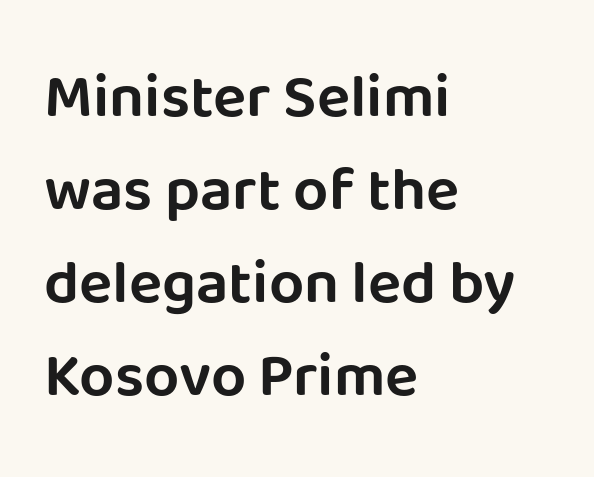
{"serif": "no", "italic": "no", "width": "normal", "stroke_contrast": "low", "x_height": "large", "monospaced": "no", "underline": "no", "align": "left", "line_spacing": "normal", "line_spacing_ratio": 1.5, "letter_spacing": "normal", "letter_spacing_em": 0.0, "glyph_px": 62}
